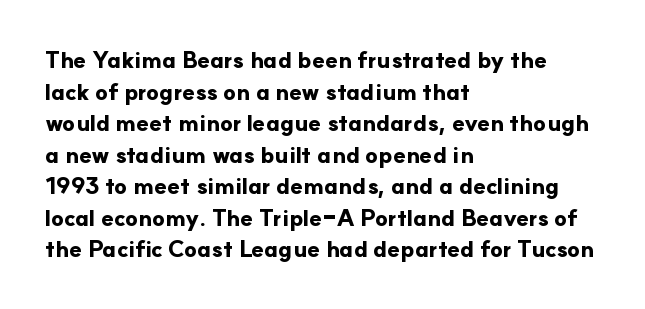
The image shows 23 px bold type, upright; set left-aligned, normal line spacing (1.37x), normal letter spacing, not underlined.
